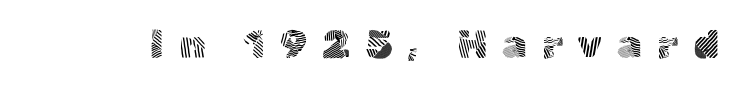
The image shows 40 px light sans-serif type, upright; set unusually wide letter spacing (+0.37 em), not underlined; a medium x-height.
